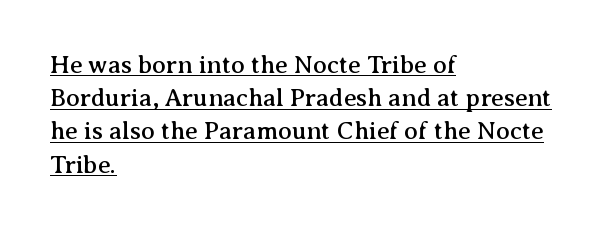
Like a heading marked for emphasis, these lines bear an underscore. Is there any slant? The stems are plumb. A normal amount of white space separates one row of letters from the next. The line texture is even and compact thanks to regular tracking. Visually the block forms a straight wall on the left and a jagged coastline on the right.
